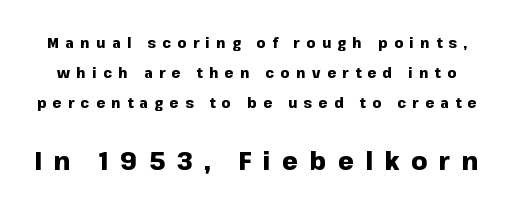
Q: Is the text bold? A: Yes.
Q: Is the text italic (slanted)? A: No, it is upright.
Q: Is the text underlined? A: No.
Q: Is the spacing between letters normal or unusually wide? A: Unusually wide.
Q: Is the spacing between lines tight, normal or loose? A: Loose.
Q: Which block of text is set in a larger size, the first (top) or the second (bottom)? A: The second (bottom) one.
